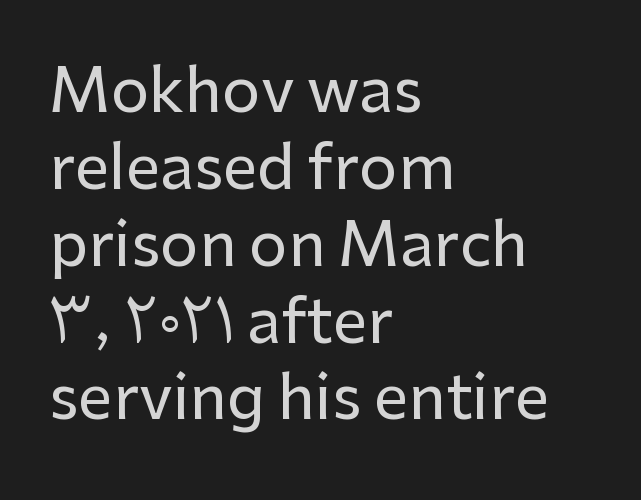
Q: Is the text italic (slanted)? A: No, it is upright.
Q: Is the typeface a serif or a sans-serif typeface? A: Sans-serif.
Q: Is the text underlined? A: No.
Q: How is the paragraph aligned? A: Left-aligned.
Q: Is the spacing between letters normal or unusually wide? A: Normal.
Q: Is the spacing between lines tight, normal or loose? A: Normal.
Q: Width (condensed, normal, or wide)? A: Normal.
Q: Stroke contrast? A: Low.
Q: x-height? A: Medium.
Q: Monospaced? A: No.
